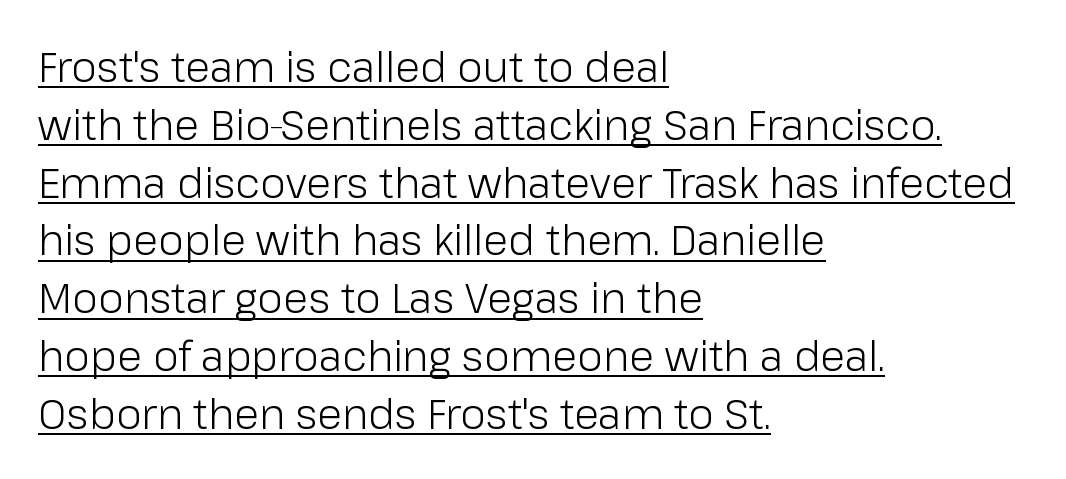
Q: Is the text bold? A: No.
Q: Is the text italic (slanted)? A: No, it is upright.
Q: Is the typeface a serif or a sans-serif typeface? A: Sans-serif.
Q: Is the text underlined? A: Yes.
Q: How is the paragraph aligned? A: Left-aligned.
Q: Is the spacing between letters normal or unusually wide? A: Normal.
Q: Is the spacing between lines tight, normal or loose? A: Normal.
Q: Width (condensed, normal, or wide)? A: Normal.
Q: Stroke contrast? A: Low.
Q: x-height? A: Medium.
Q: Monospaced? A: No.
